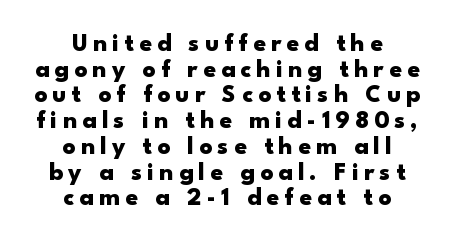
Clear beneath every line of the passage. The lines in this sample share a center point and differ in where they start and stop. Look at the stroke-to-counter ratio: heavy, a bold. Reading down the column, the eye jumps only a short way to each next line. Is the letter spacing exaggerated? Yes — the characters are pushed far apart. You can tell it's not italic because the verticals are truly vertical.
